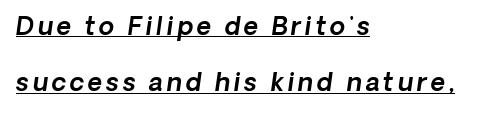
{"italic": "yes", "lean": "right", "slant_degrees": 8, "underline": "yes", "align": "left", "line_spacing": "loose", "line_spacing_ratio": 2.26, "glyph_px": 25}
